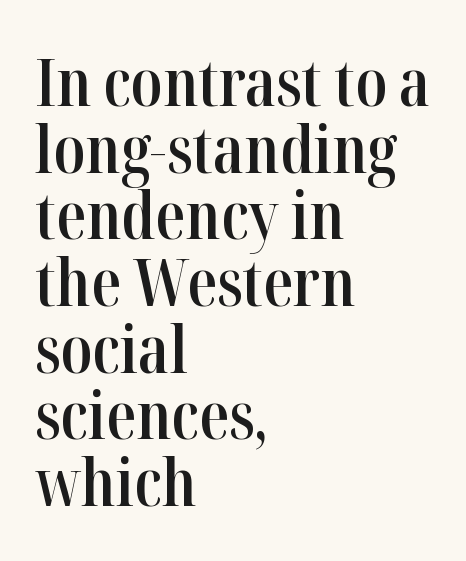
{"serif": "yes", "italic": "no", "bold": "semi", "weight": "semibold", "width": "condensed", "stroke_contrast": "high", "x_height": "medium", "monospaced": "no", "underline": "no", "align": "left", "line_spacing": "tight", "line_spacing_ratio": 1.01, "letter_spacing": "normal", "letter_spacing_em": 0.0, "glyph_px": 66}
